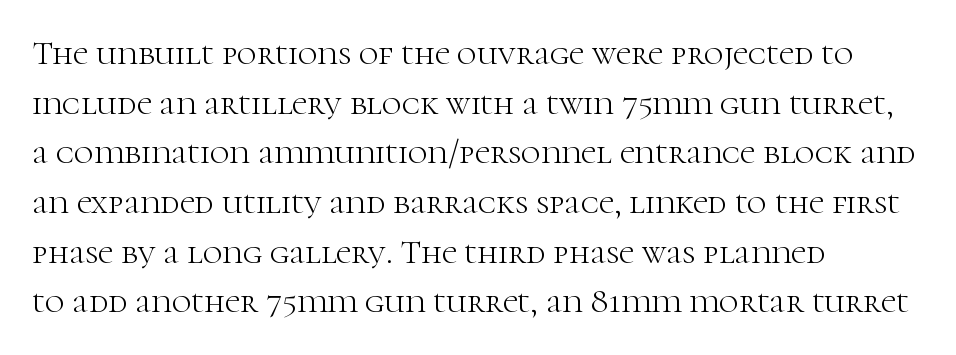
Designer's note — italics off, roman on. Left-aligned paragraph, ragged on the right. Successive baselines arrive at the customary interval. Standard letterfit; no display-style spreading of the glyphs. Underline: absent.
